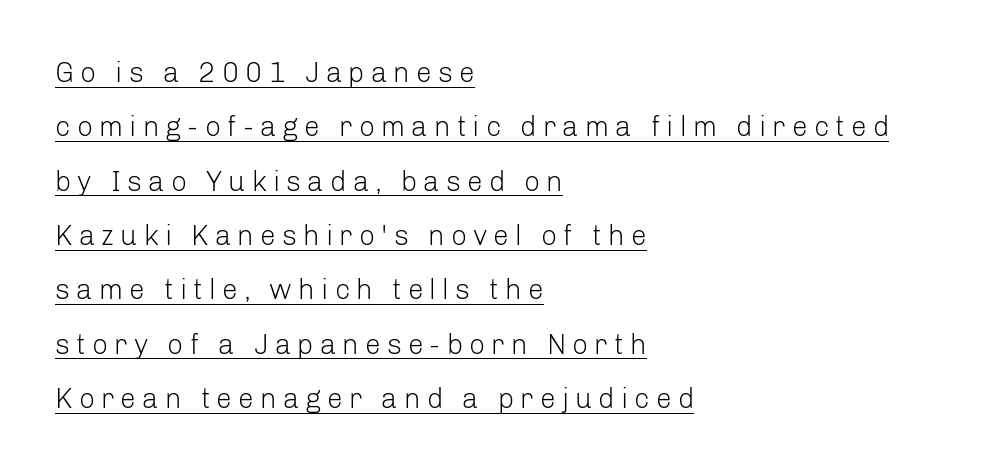
The image shows 28 px light sans-serif type, upright; set left-aligned, loose line spacing (1.94x), unusually wide letter spacing (+0.22 em), underlined; low stroke contrast and a medium x-height.
